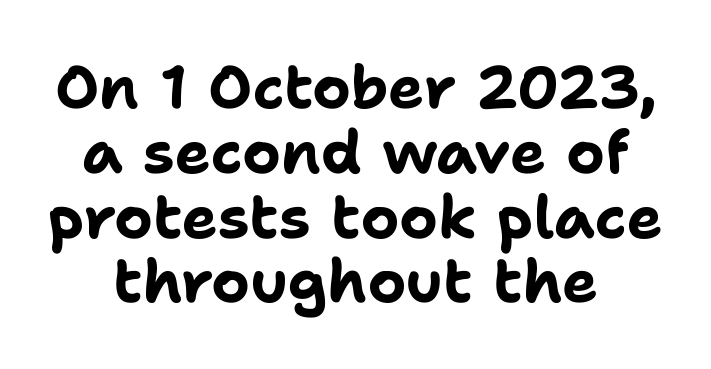
This is heavy type, rendered in bold. Cramped leading. You could not count columns in this text — the font is proportionally spaced. Posture: vertical. Characters follow at the spacing the type designer built in.
